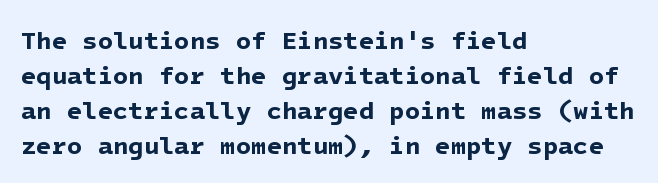
{"bold": "yes", "underline": "no", "align": "left", "line_spacing": "normal", "line_spacing_ratio": 1.4, "letter_spacing": "normal", "letter_spacing_em": 0.0, "glyph_px": 25}
